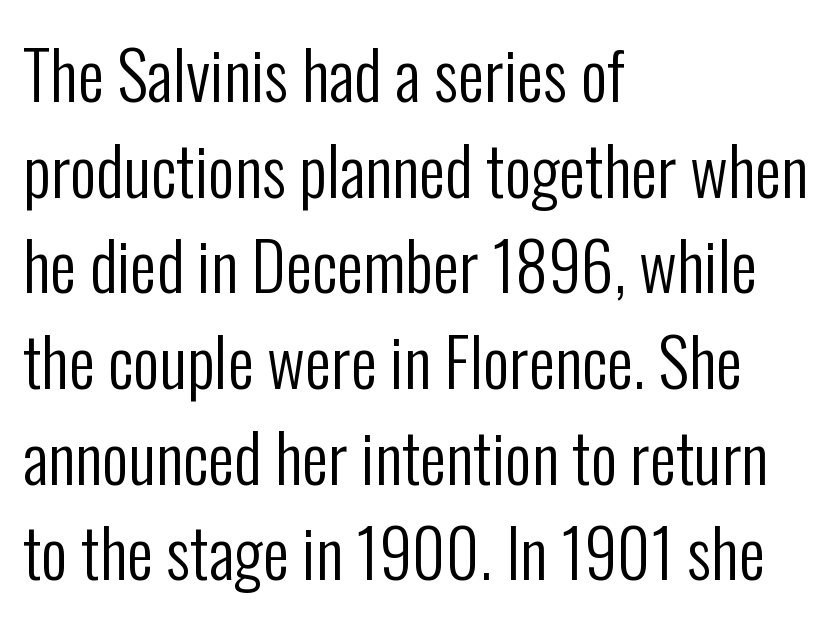
{"serif": "no", "italic": "no", "bold": "no", "weight": "regular", "width": "condensed", "stroke_contrast": "low", "x_height": "medium", "monospaced": "no", "underline": "no", "align": "left", "line_spacing": "normal", "line_spacing_ratio": 1.45, "letter_spacing": "normal", "letter_spacing_em": 0.0, "glyph_px": 66}
